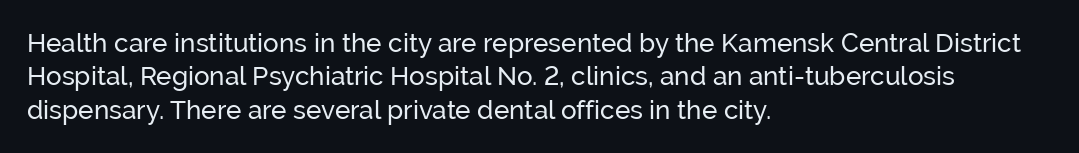
The image shows 26 px text type, upright; set left-aligned, normal line spacing (1.28x), normal letter spacing, not underlined.
